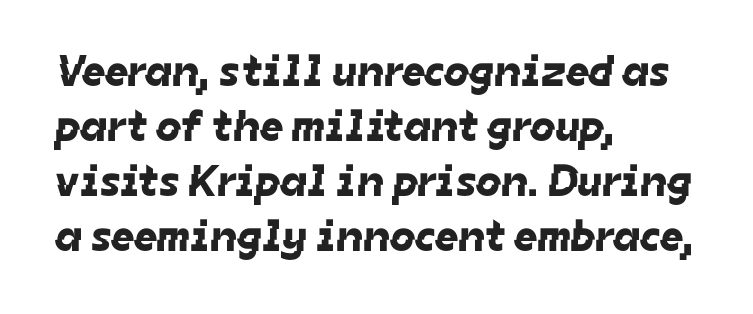
{"serif": "no", "width": "normal", "stroke_contrast": "low", "x_height": "medium", "monospaced": "no", "underline": "no", "align": "left", "line_spacing_ratio": 1.22, "letter_spacing": "normal", "letter_spacing_em": 0.0, "glyph_px": 45}
